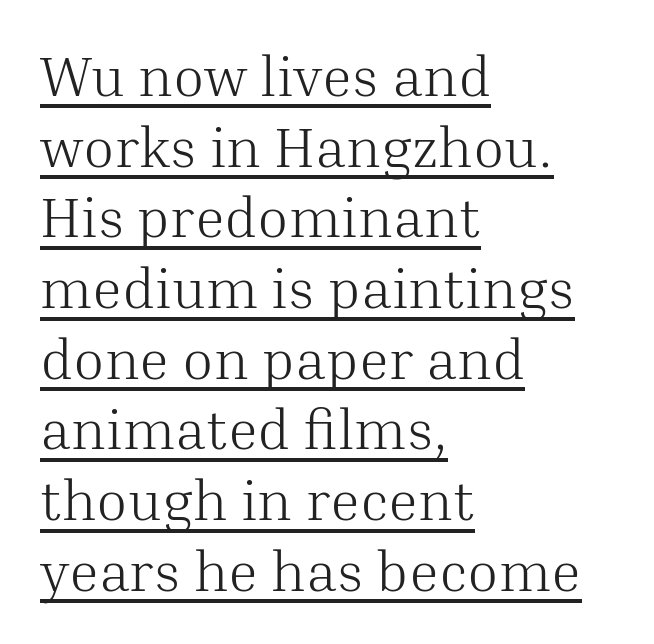
The image shows 57 px light serif type, upright; set left-aligned, line spacing 1.24x, normal letter spacing, underlined; medium stroke contrast and a medium x-height.
